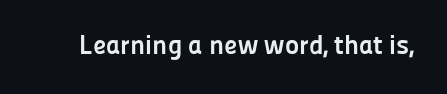
What stands out about the letter spacing? Nothing — it is the standard amount. No italicization has been applied; the sample stays upright. The gap between lines stays unmarked. Thick stems and heavy bowls — unmistakably bold.
